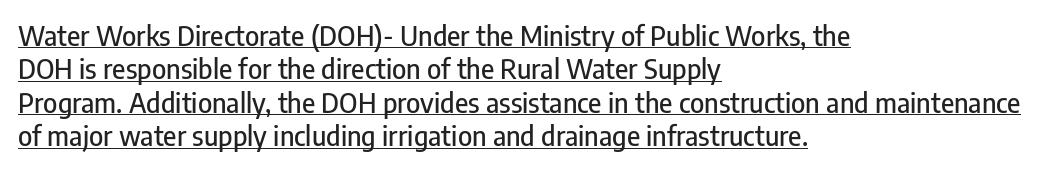
The image shows 27 px text type, upright; set left-aligned, line spacing 1.24x, normal letter spacing, underlined.
